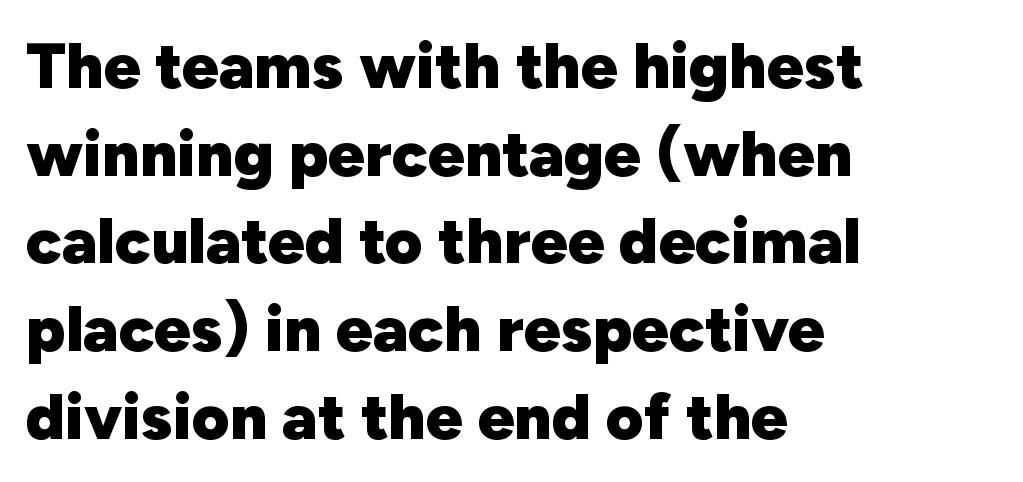
The image shows 65 px heavy sans-serif type, upright; set left-aligned, normal line spacing (1.35x), normal letter spacing, not underlined; low stroke contrast and a medium x-height.
